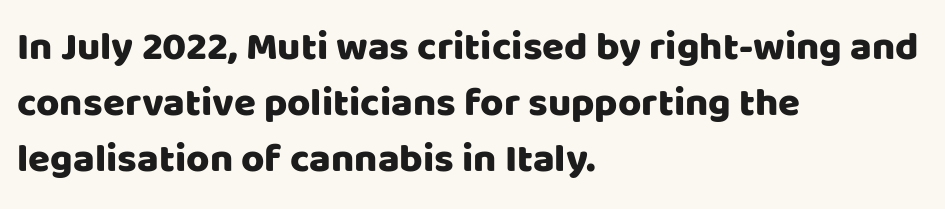
These lines are rendered in a variable-pitch font. The lettering holds an erect, upright posture throughout. The paragraph shown leans on its left margin. Each word holds together tightly as a unit, with standard inter-letter gaps. Bare-footed words on every line.
